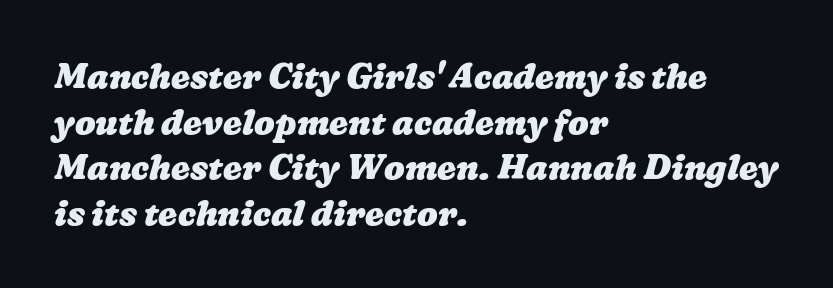
Unmarked baselines from the first word to the last. Regular leading. The horizontal fit of the characters is conventional and even. The rendering uses a bold face; every stroke is thick and dark. Looks like regular typesetting: each glyph gets only the width it needs. The ragged edge is on the right, which tells us the setting is flush left.
